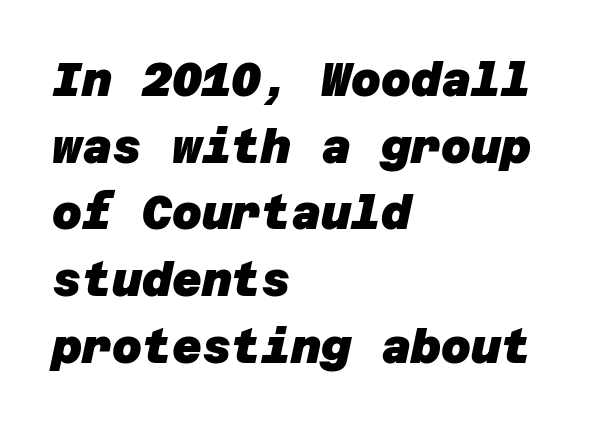
{"serif": "no", "bold": "yes", "weight": "heavy", "width": "normal", "stroke_contrast": "low", "x_height": "large", "underline": "no", "align": "left", "line_spacing": "normal", "line_spacing_ratio": 1.45, "letter_spacing": "normal", "letter_spacing_em": 0.0, "glyph_px": 46}
